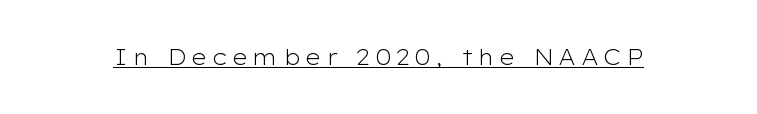
Glance below the letters and you will spot a drawn line. Glyph-to-glyph distance is far greater than everyday printed text. Style check: upright. The font is comparable to plain body text, perhaps lighter.
